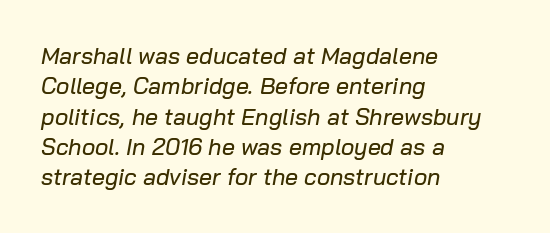
The lines are quadded left. A normal amount of white space separates one row of letters from the next. This sample uses an oblique cut, with every glyph tilted off the vertical. The line texture is even and compact thanks to regular tracking. Plain, unruled lines of type.
